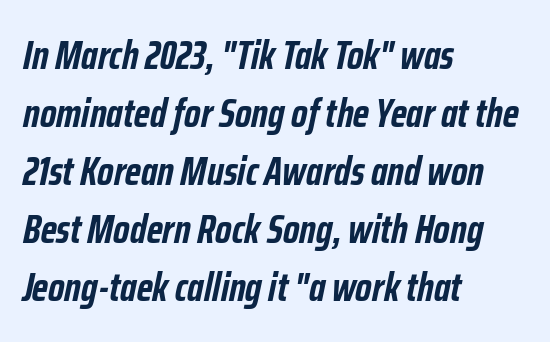
Line spacing here is normal. This sample uses plain, unmodified letter spacing. Yep, that's italic — everything's leaning. Strokes here are thick enough to call this a true bold. The rendering anchors every line to the left-hand side. Descenders hang freely into open space.
